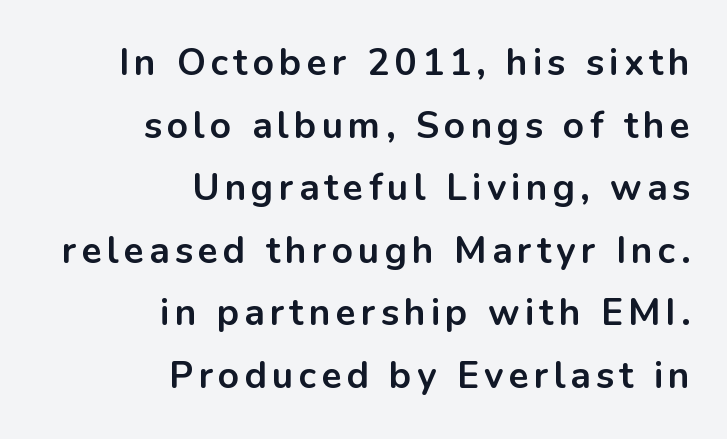
The image shows 37 px bold sans-serif type, upright; set right-aligned, normal line spacing (1.69x), not underlined; low stroke contrast and a medium x-height.
